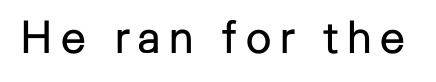
Q: Is the text bold? A: No.
Q: Is the text italic (slanted)? A: No, it is upright.
Q: Is the typeface a serif or a sans-serif typeface? A: Sans-serif.
Q: Is the text underlined? A: No.
Q: Width (condensed, normal, or wide)? A: Normal.
Q: Stroke contrast? A: Low.
Q: x-height? A: Medium.
Q: Monospaced? A: No.
